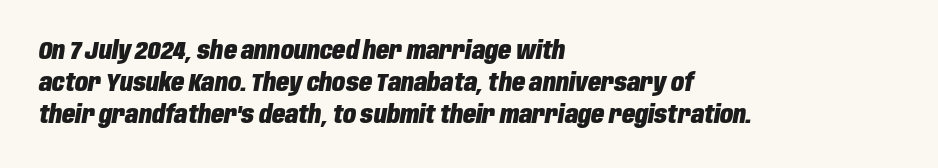
Q: Is the text bold? A: Yes.
Q: Is the text italic (slanted)? A: Yes, it leans right by about 10 degrees.
Q: Is the text underlined? A: No.
Q: How is the paragraph aligned? A: Left-aligned.
Q: Is the spacing between letters normal or unusually wide? A: Normal.
Q: Is the spacing between lines tight, normal or loose? A: Normal.
